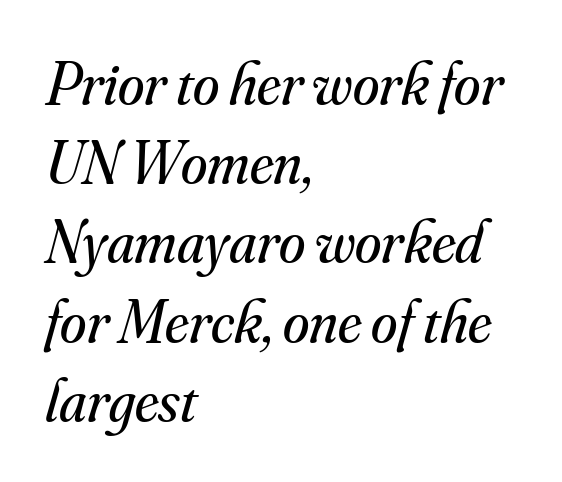
The image shows 60 px regular-weight serif type, italic (leaning right); set left-aligned, normal line spacing (1.32x), normal letter spacing, not underlined; medium stroke contrast and a small x-height.
